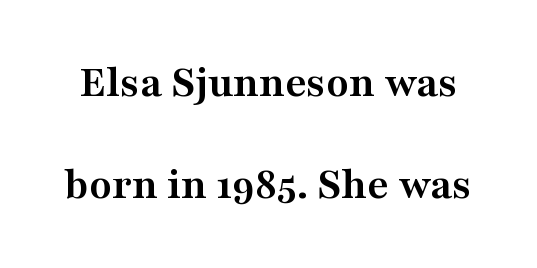
Q: Is the text bold? A: Yes.
Q: Is the text italic (slanted)? A: No, it is upright.
Q: Is the typeface a serif or a sans-serif typeface? A: Serif.
Q: Is the text underlined? A: No.
Q: Is the spacing between letters normal or unusually wide? A: Normal.
Q: Is the spacing between lines tight, normal or loose? A: Loose.
Q: Width (condensed, normal, or wide)? A: Wide.
Q: Stroke contrast? A: Medium.
Q: x-height? A: Medium.
Q: Monospaced? A: No.
